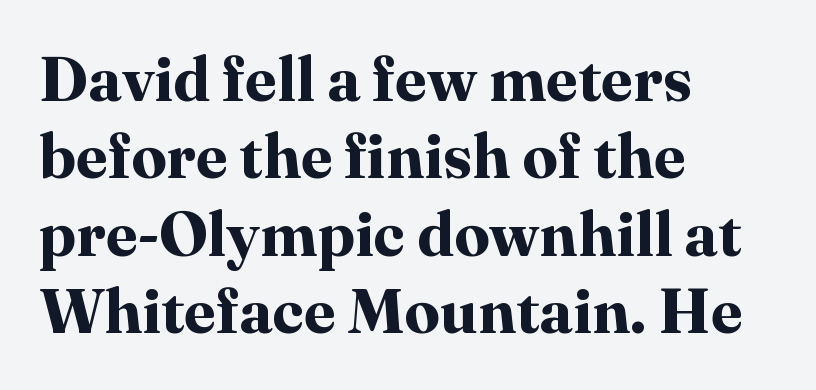
{"serif": "yes", "italic": "no", "bold": "yes", "weight": "bold", "width": "normal", "stroke_contrast": "high", "x_height": "medium", "monospaced": "no", "underline": "no", "align": "left", "line_spacing_ratio": 1.23, "letter_spacing": "normal", "letter_spacing_em": 0.0, "glyph_px": 63}
